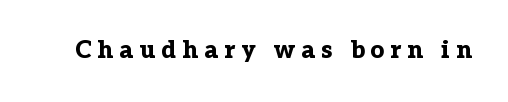
{"italic": "no", "bold": "yes", "underline": "no", "letter_spacing": "wide", "letter_spacing_em": 0.26, "glyph_px": 24}
